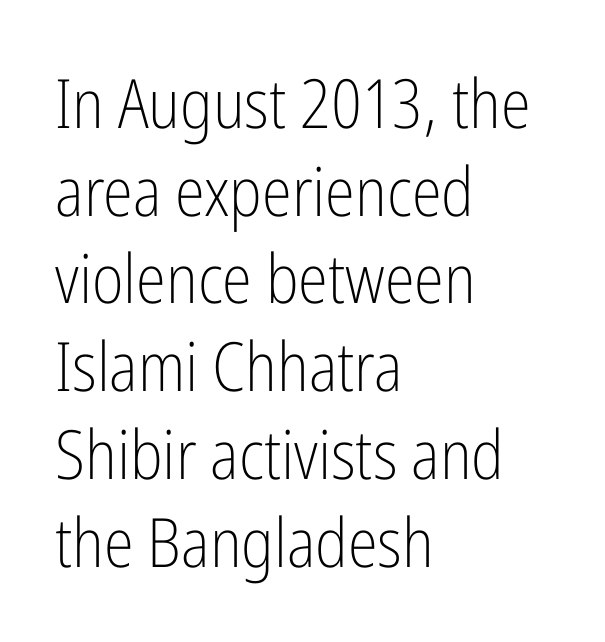
Q: Is the text bold? A: No.
Q: Is the text italic (slanted)? A: No, it is upright.
Q: Is the typeface a serif or a sans-serif typeface? A: Sans-serif.
Q: Is the text underlined? A: No.
Q: How is the paragraph aligned? A: Left-aligned.
Q: Is the spacing between letters normal or unusually wide? A: Normal.
Q: Is the spacing between lines tight, normal or loose? A: Normal.
Q: Width (condensed, normal, or wide)? A: Condensed.
Q: Stroke contrast? A: Low.
Q: x-height? A: Medium.
Q: Monospaced? A: No.
